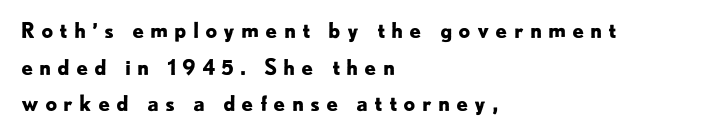
{"italic": "no", "bold": "yes", "underline": "no", "align": "left", "line_spacing_ratio": 1.74, "letter_spacing": "wide", "letter_spacing_em": 0.28, "glyph_px": 21}
